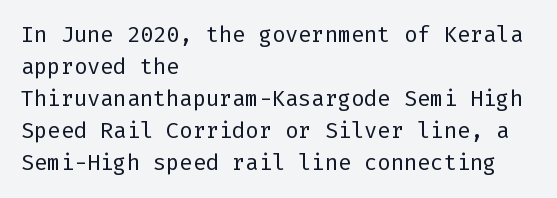
Weight: in the light-to-regular range. These lines keep a tight, regular rhythm from letter to letter. Any mark beneath the type? The region is blank. Left-aligned paragraph, ragged on the right. If you drew a line through each stem, it would be perfectly vertical. Honestly, the row spacing looks completely unremarkable.
